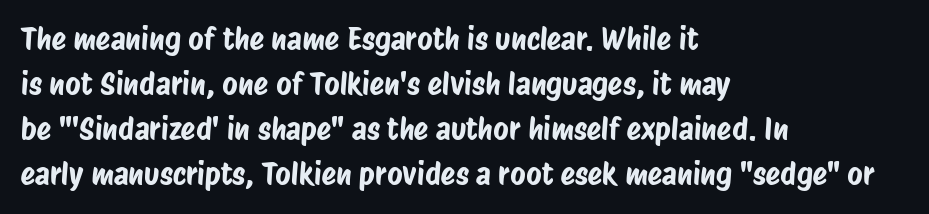
The passage shown is typeset with a sans-serif family. Where is the straight margin? On the left. Characters follow at the spacing the type designer built in. Here the designer chose a conventional face with non-uniform glyph widths.
